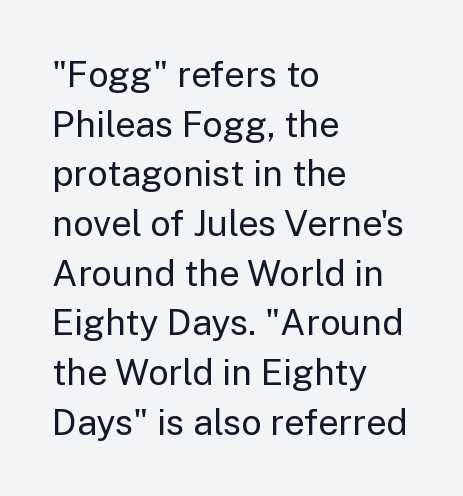
{"serif": "no", "italic": "no", "bold": "no", "weight": "regular", "width": "normal", "stroke_contrast": "low", "x_height": "medium", "monospaced": "no", "underline": "no", "align": "left", "line_spacing": "normal", "line_spacing_ratio": 1.38, "letter_spacing": "normal", "letter_spacing_em": 0.0, "glyph_px": 36}
